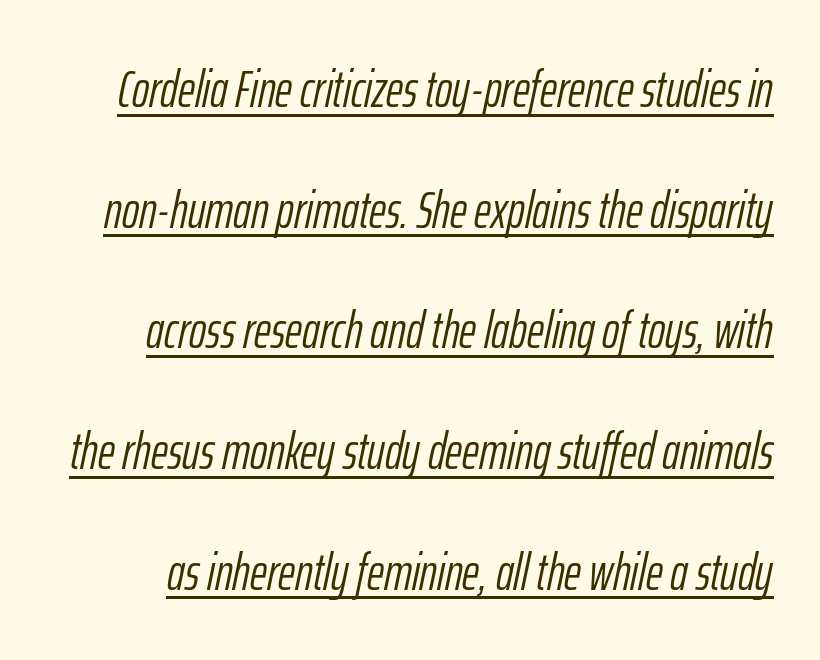
The image shows 52 px light, condensed type, italic (leaning right); set loose line spacing (2.32x), normal letter spacing, underlined; low stroke contrast and a medium x-height.
